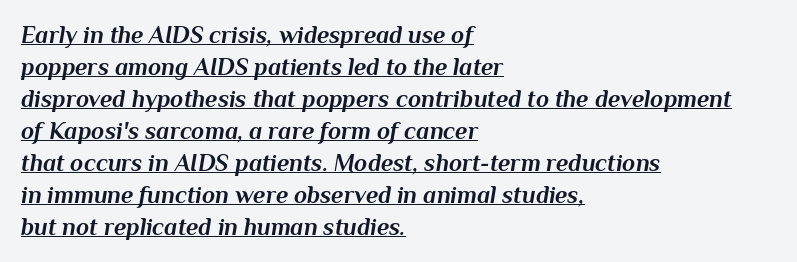
Does extra space separate the letters? No, they use regular spacing. A rule runs beneath these lines of type. When letters slant like this, we call the style italic. Vertically, the passage feels balanced, rows spaced as you'd expect. The rendering anchors every line to the left-hand side.
